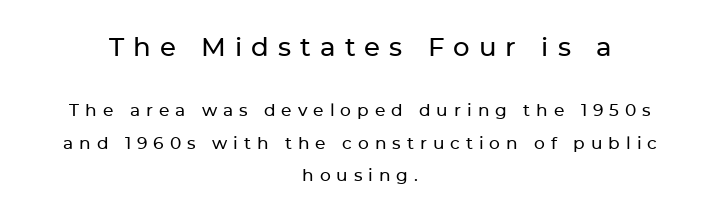
{"italic": "no", "underline": "no", "align": "center", "line_spacing": "loose", "line_spacing_ratio": 1.91, "letter_spacing": "wide", "letter_spacing_em": 0.35, "larger_block": "first", "size_ratio": 1.53, "glyph_px": 26}
